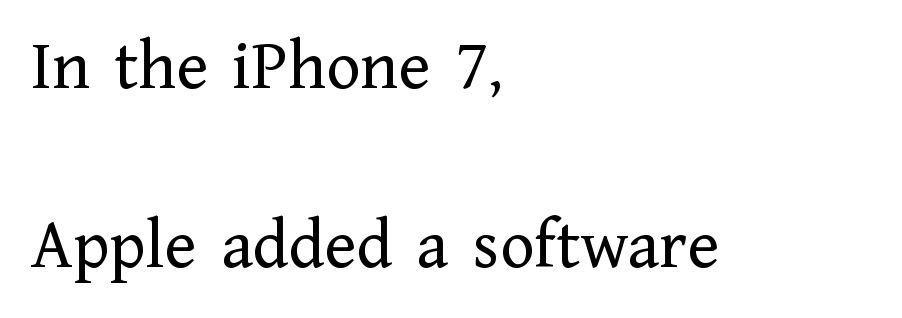
The image shows 72 px regular-weight serif type, upright; set left-aligned, loose line spacing (2.48x), normal letter spacing, not underlined; low stroke contrast and a medium x-height.
